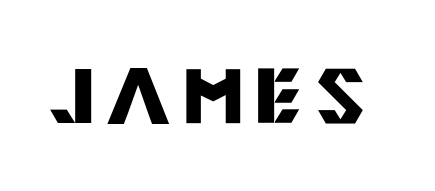
The image shows 77 px heavy sans-serif type, upright; set not underlined; medium stroke contrast and a large x-height.
